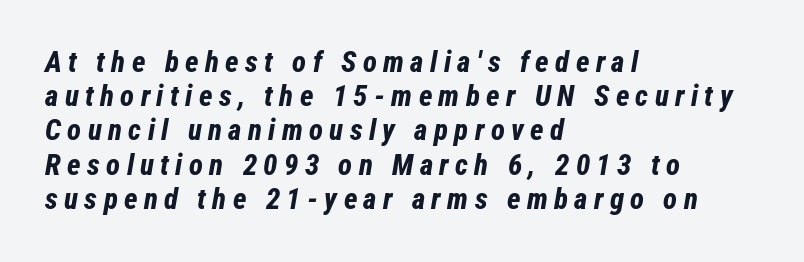
{"italic": "yes", "lean": "right", "slant_degrees": 12, "bold": "yes", "weight": "bold", "width": "condensed", "stroke_contrast": "low", "x_height": "medium", "monospaced": "no", "underline": "no", "align": "left", "line_spacing_ratio": 1.18, "letter_spacing": "wide", "letter_spacing_em": 0.22, "glyph_px": 29}
